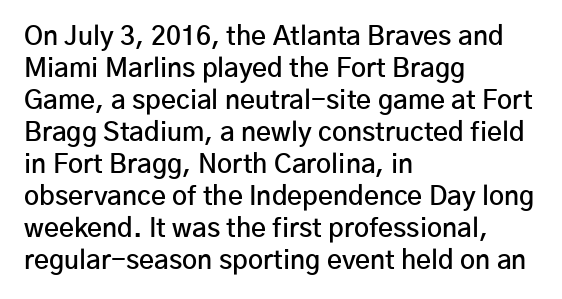
The image shows 26 px text type, upright; set left-aligned, line spacing 1.23x, normal letter spacing, not underlined.
